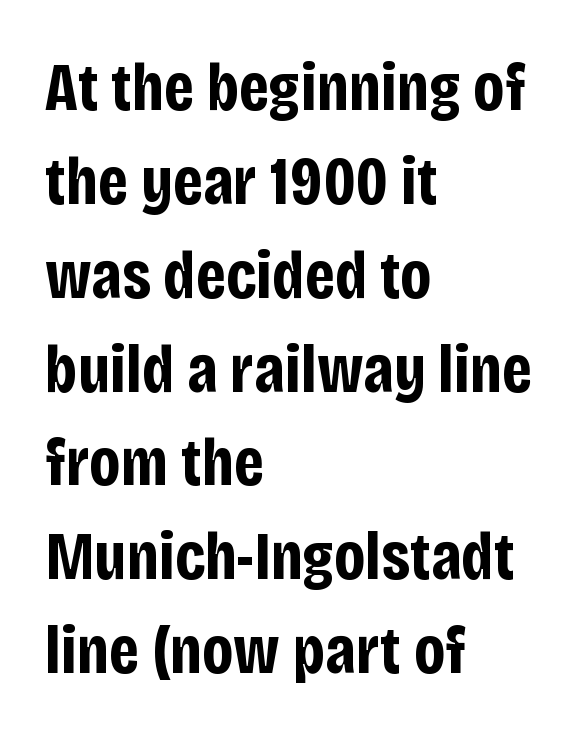
The image shows 69 px bold, condensed sans-serif type, upright; set left-aligned, normal line spacing (1.36x), normal letter spacing, not underlined; low stroke contrast and a large x-height.
